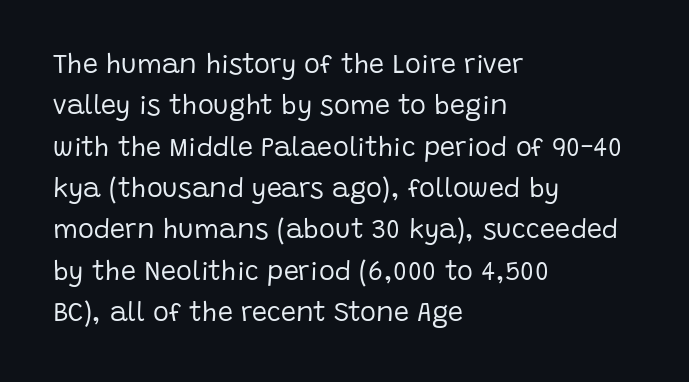
In terms of leading, this rendering sits right in the middle. The lettering stays uniformly vertical, giving the passage a roman look. Decoration check: the copy has no underline. The passage shown is not bold in any degree. How are the letters spaced? Ordinarily, with no added tracking.
